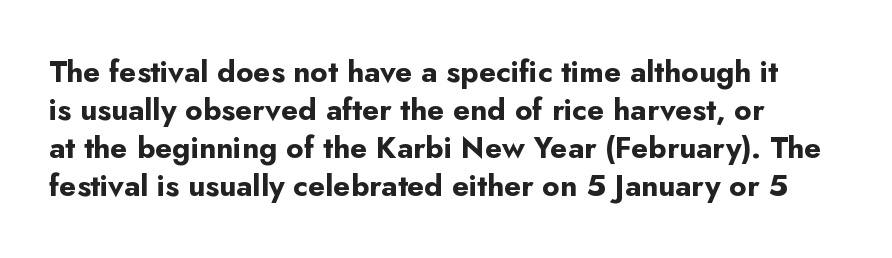
{"serif": "no", "italic": "no", "bold": "yes", "weight": "bold", "width": "normal", "stroke_contrast": "low", "x_height": "small", "monospaced": "no", "underline": "no", "line_spacing": "normal", "line_spacing_ratio": 1.27, "letter_spacing": "normal", "letter_spacing_em": 0.0, "glyph_px": 30}
